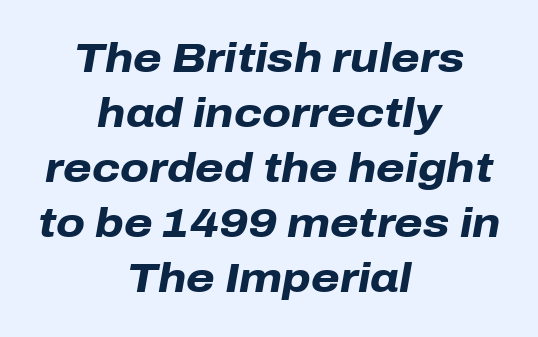
Q: Is the text bold? A: Yes.
Q: Is the text italic (slanted)? A: Yes, it leans right by about 10 degrees.
Q: Is the text underlined? A: No.
Q: How is the paragraph aligned? A: Centered.
Q: Is the spacing between letters normal or unusually wide? A: Normal.
Q: Is the spacing between lines tight, normal or loose? A: Normal.
Q: Width (condensed, normal, or wide)? A: Normal.
Q: Stroke contrast? A: Low.
Q: x-height? A: Medium.
Q: Monospaced? A: No.
